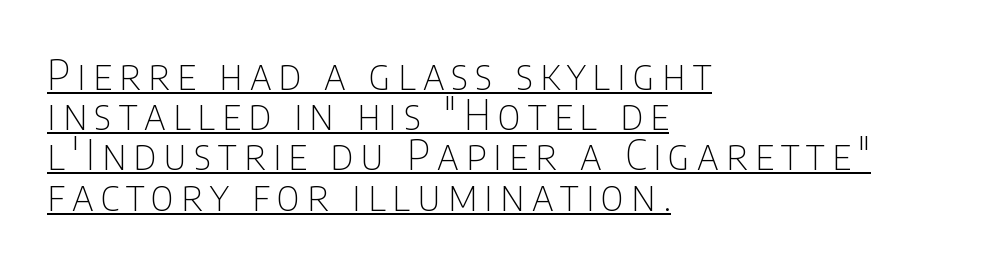
The image shows 41 px thin, condensed sans-serif type, upright; set left-aligned, tight line spacing (0.98x), underlined; low stroke contrast and a large x-height.
